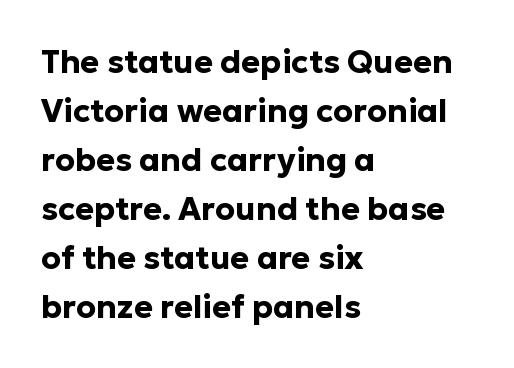
Q: Is the text bold? A: Yes.
Q: Is the text italic (slanted)? A: No, it is upright.
Q: Is the typeface a serif or a sans-serif typeface? A: Sans-serif.
Q: Is the text underlined? A: No.
Q: How is the paragraph aligned? A: Left-aligned.
Q: Is the spacing between letters normal or unusually wide? A: Normal.
Q: Is the spacing between lines tight, normal or loose? A: Normal.
Q: Width (condensed, normal, or wide)? A: Normal.
Q: Stroke contrast? A: Low.
Q: x-height? A: Medium.
Q: Monospaced? A: No.
